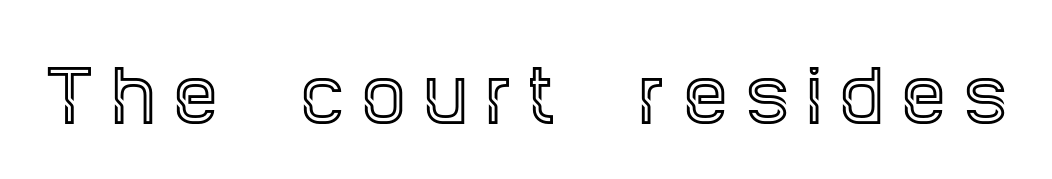
{"serif": "yes", "italic": "no", "width": "condensed", "x_height": "large", "monospaced": "no", "underline": "no", "letter_spacing": "wide", "letter_spacing_em": 0.27, "glyph_px": 69}
